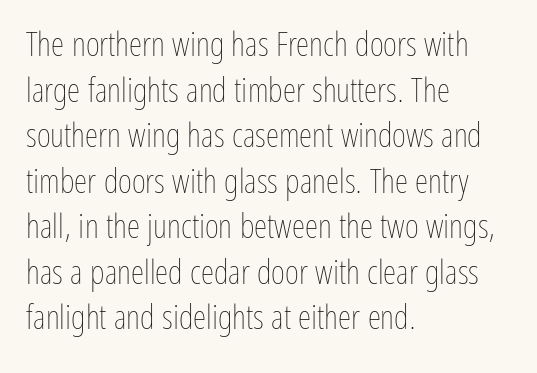
Q: Is the text bold? A: No.
Q: Is the text italic (slanted)? A: No, it is upright.
Q: Is the text underlined? A: No.
Q: How is the paragraph aligned? A: Left-aligned.
Q: Is the spacing between letters normal or unusually wide? A: Normal.
Q: Is the spacing between lines tight, normal or loose? A: Normal.
Q: Width (condensed, normal, or wide)? A: Condensed.
Q: Stroke contrast? A: Low.
Q: x-height? A: Medium.
Q: Monospaced? A: No.
